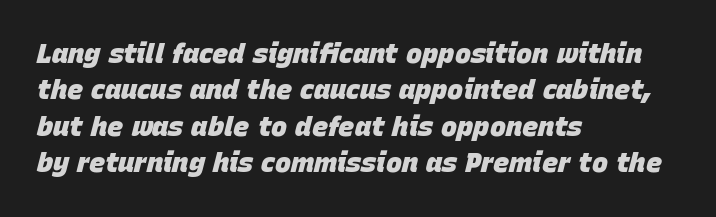
Tracking value appears to be zero — textbook default spacing. The text block is weighted toward the left margin, trailing off unevenly rightward. The space beneath each line is pristine and unruled. Leading: standard. The sample has been set heavy, in full bold.
